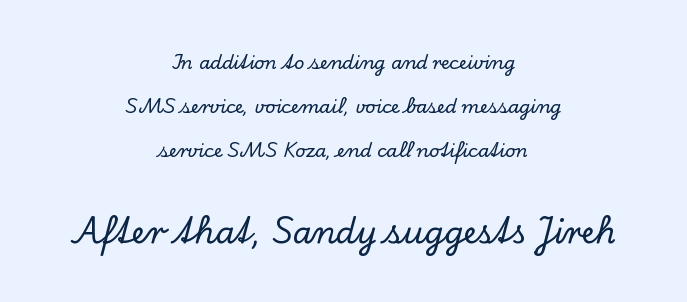
The image shows 31 px serif type; set centered, loose line spacing (2.45x), normal letter spacing, not underlined; the second (bottom) block is 1.72x larger; low stroke contrast and a small x-height.
